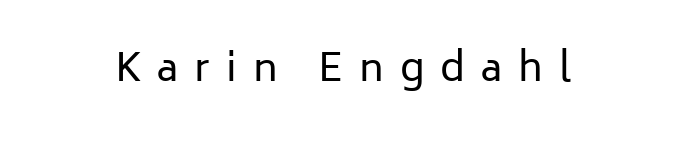
No extra ink here — the face is not bold. Does the copy run flush right? No — it is centered line by line. These lines are rendered in a variable-pitch font. Plain, unruled lines of type.
